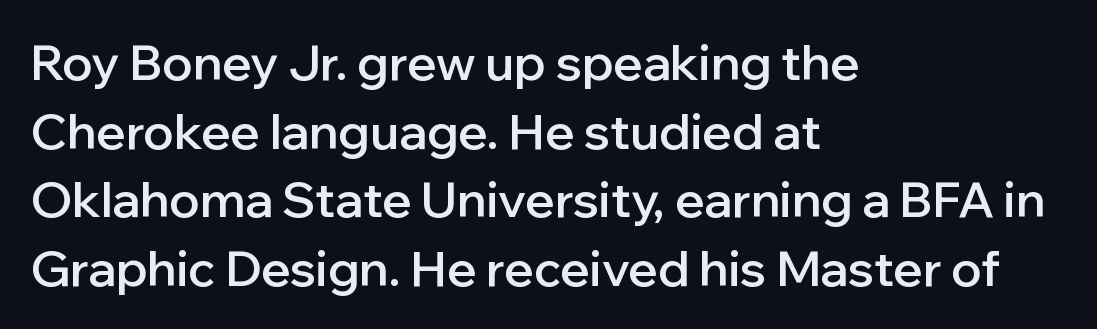
The image shows 49 px semibold sans-serif type, upright; set left-aligned, normal line spacing (1.4x), normal letter spacing, not underlined; low stroke contrast and a medium x-height.
